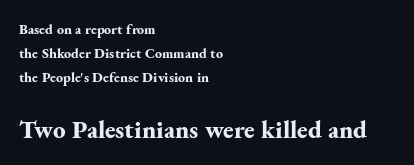
{"italic": "no", "bold": "yes", "underline": "no", "align": "left", "line_spacing_ratio": 1.73, "letter_spacing": "normal", "letter_spacing_em": 0.0, "larger_block": "second", "size_ratio": 1.79, "glyph_px": 25}
